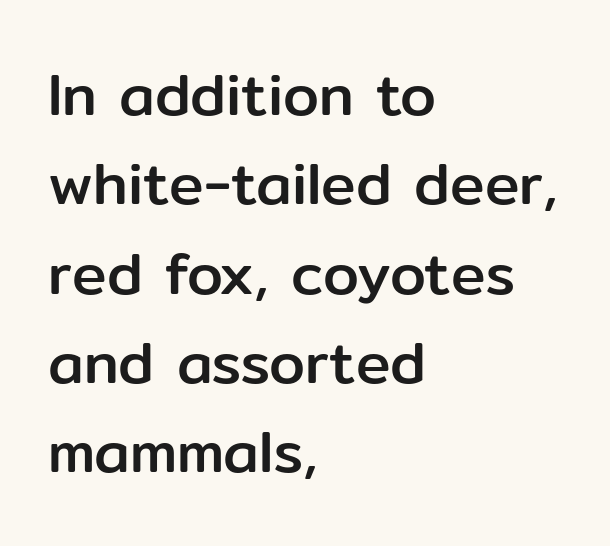
Q: Is the text italic (slanted)? A: No, it is upright.
Q: Is the typeface a serif or a sans-serif typeface? A: Sans-serif.
Q: Is the text underlined? A: No.
Q: How is the paragraph aligned? A: Left-aligned.
Q: Is the spacing between letters normal or unusually wide? A: Normal.
Q: Is the spacing between lines tight, normal or loose? A: Normal.
Q: Width (condensed, normal, or wide)? A: Normal.
Q: Stroke contrast? A: Low.
Q: x-height? A: Medium.
Q: Monospaced? A: No.
